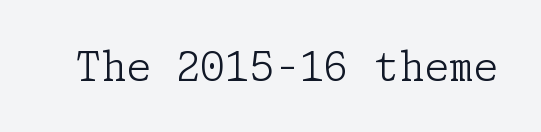
The image shows 40 px light serif type, upright; set normal letter spacing, not underlined; low stroke contrast and a medium x-height.
